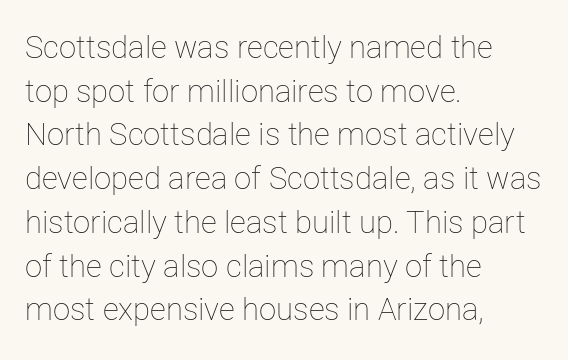
No letter is thick-stroked: the sample isn't bold. The string is rendered with underlining switched off. Do the characters align in a grid? No, the font is proportional. The horizontal fit of the characters is conventional and even. Leftover space on each line is placed entirely after the last word. Reading down the column, the eye jumps a familiar distance to each next line.
